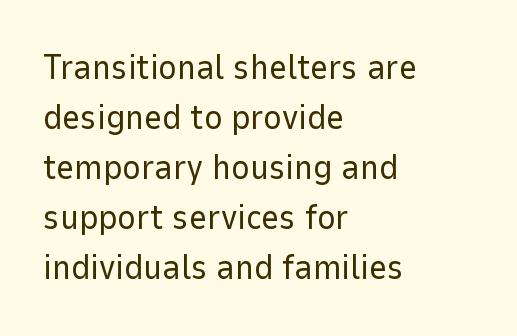
{"serif": "no", "italic": "no", "bold": "no", "weight": "regular", "width": "normal", "stroke_contrast": "low", "x_height": "medium", "monospaced": "no", "underline": "no", "align": "left", "line_spacing": "normal", "line_spacing_ratio": 1.43, "letter_spacing": "normal", "letter_spacing_em": 0.0, "glyph_px": 35}
